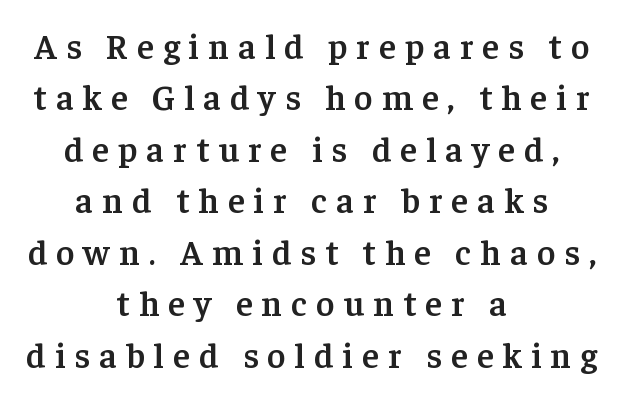
The image shows 35 px semibold serif type, upright; set centered, normal line spacing (1.47x), unusually wide letter spacing (+0.26 em), not underlined; low stroke contrast and a medium x-height.
